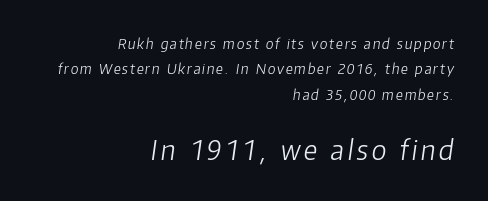
The image shows 27 px text type, italic (leaning right); set right-aligned, line spacing 1.82x, not underlined; the second (bottom) block is 1.93x larger.
